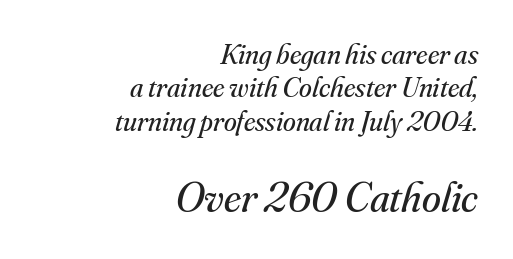
{"serif": "yes", "italic": "yes", "lean": "right", "slant_degrees": 16, "bold": "no", "weight": "regular", "width": "normal", "stroke_contrast": "medium", "x_height": "small", "monospaced": "no", "underline": "no", "align": "right", "line_spacing": "tight", "line_spacing_ratio": 1.15, "letter_spacing": "normal", "letter_spacing_em": 0.0, "larger_block": "second", "size_ratio": 1.48, "glyph_px": 43}
